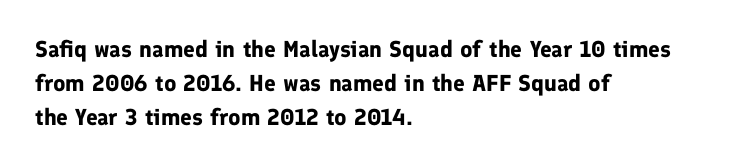
Bold? Absolutely — the strokes are thick and heavy. The setting favours the left margin, as ordinary paragraphs usually do. The font's upright variant was chosen for this text. A bare baseline throughout the passage. Vertical spacing — default.
